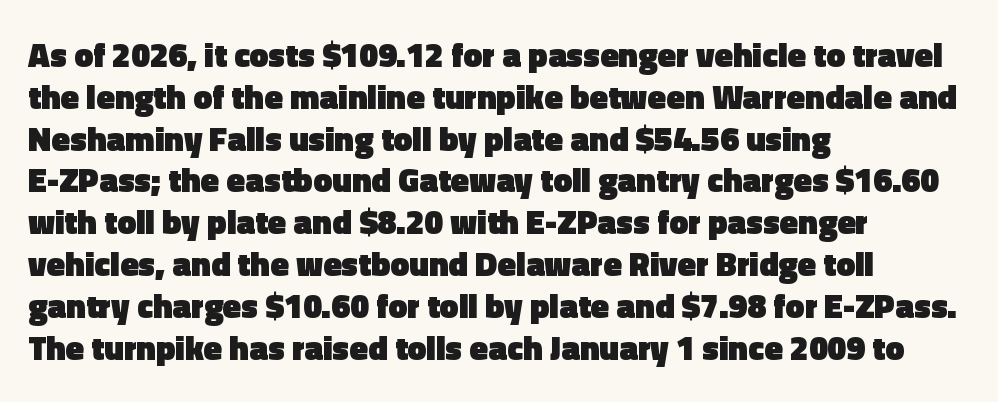
{"serif": "no", "italic": "no", "bold": "yes", "weight": "heavy", "width": "normal", "x_height": "medium", "monospaced": "no", "underline": "no", "align": "left", "line_spacing_ratio": 1.23, "letter_spacing": "normal", "letter_spacing_em": 0.0, "glyph_px": 34}
